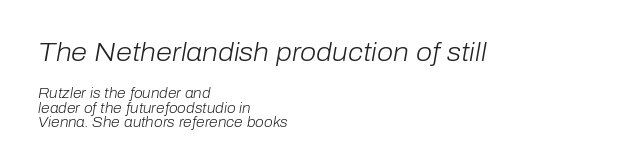
{"italic": "yes", "lean": "right", "slant_degrees": 10, "bold": "no", "underline": "no", "align": "left", "line_spacing": "tight", "line_spacing_ratio": 1.02, "letter_spacing": "normal", "letter_spacing_em": 0.0, "larger_block": "first", "size_ratio": 1.86, "glyph_px": 26}
